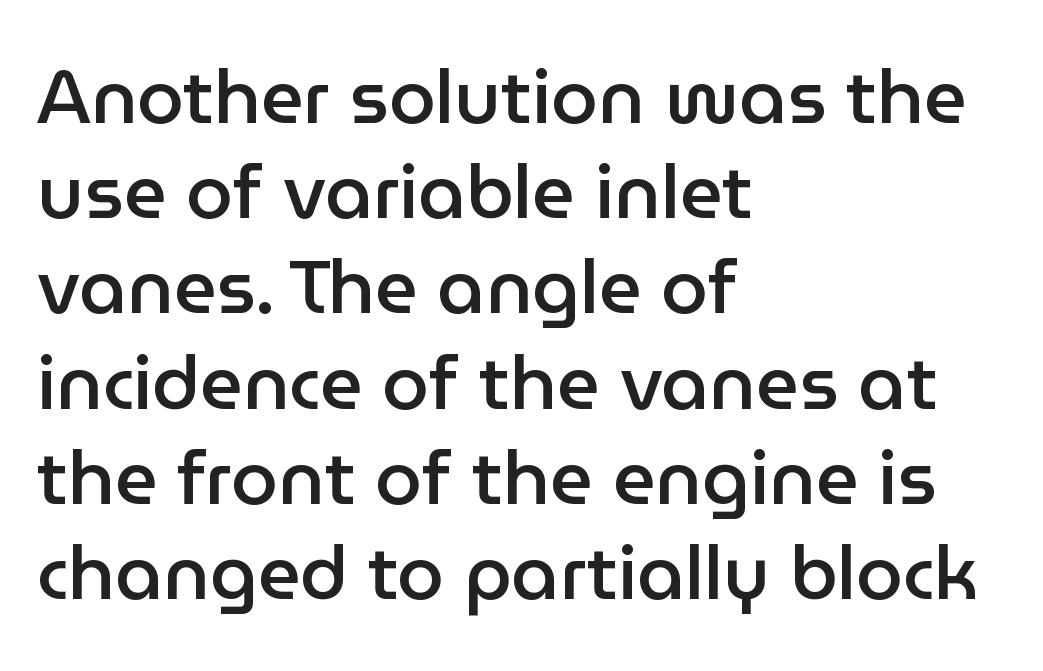
The image shows 75 px semibold sans-serif type, upright; set left-aligned, normal line spacing (1.27x), normal letter spacing, not underlined; low stroke contrast and a medium x-height.
